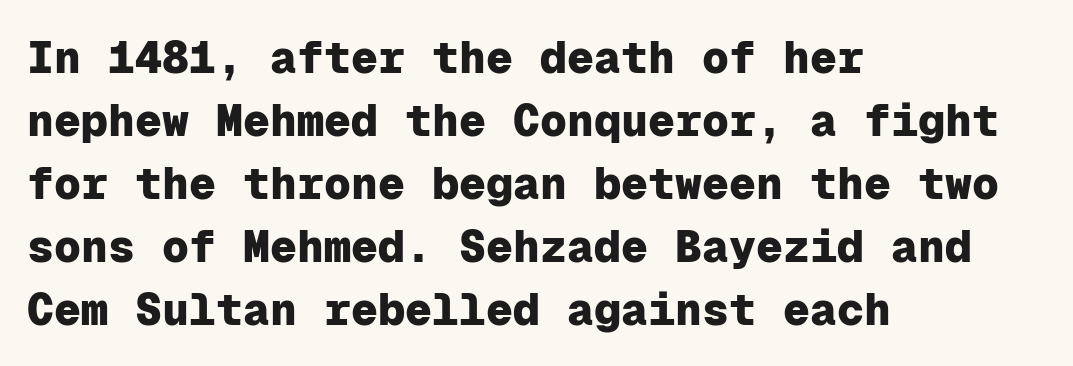
{"serif": "no", "italic": "no", "bold": "yes", "weight": "heavy", "width": "normal", "stroke_contrast": "low", "x_height": "medium", "monospaced": "yes", "underline": "no", "align": "left", "line_spacing": "normal", "line_spacing_ratio": 1.4, "letter_spacing": "normal", "letter_spacing_em": 0.0, "glyph_px": 45}
